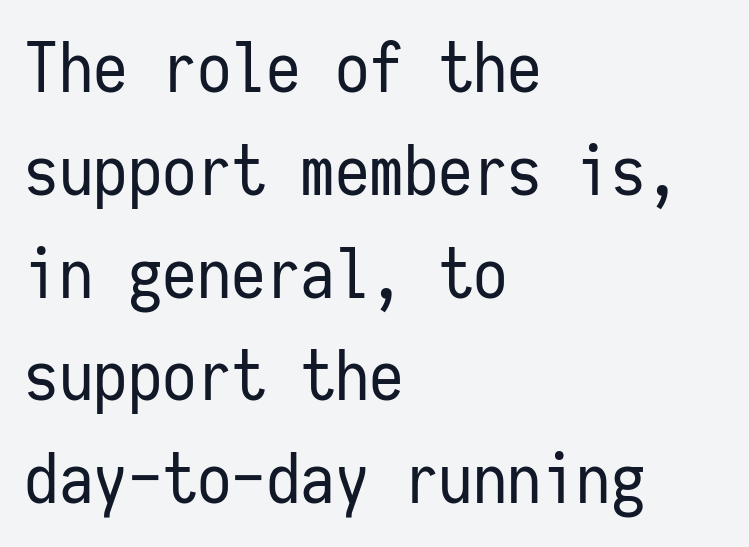
{"serif": "no", "italic": "no", "bold": "no", "weight": "regular", "width": "condensed", "stroke_contrast": "low", "x_height": "medium", "monospaced": "yes", "underline": "no", "align": "left", "line_spacing": "normal", "line_spacing_ratio": 1.49, "letter_spacing": "normal", "letter_spacing_em": 0.0, "glyph_px": 69}
